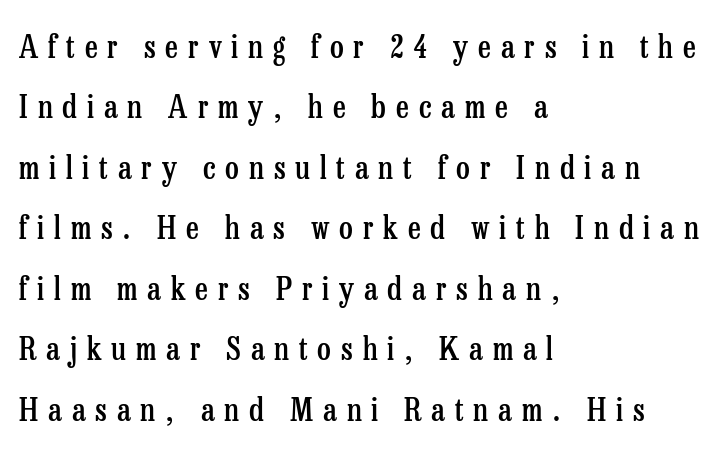
Q: Is the text bold? A: Semi-bold.
Q: Is the text italic (slanted)? A: No, it is upright.
Q: Is the typeface a serif or a sans-serif typeface? A: Serif.
Q: Is the text underlined? A: No.
Q: How is the paragraph aligned? A: Left-aligned.
Q: Is the spacing between letters normal or unusually wide? A: Unusually wide.
Q: Is the spacing between lines tight, normal or loose? A: Loose.
Q: Width (condensed, normal, or wide)? A: Condensed.
Q: Stroke contrast? A: Low.
Q: x-height? A: Medium.
Q: Monospaced? A: No.
